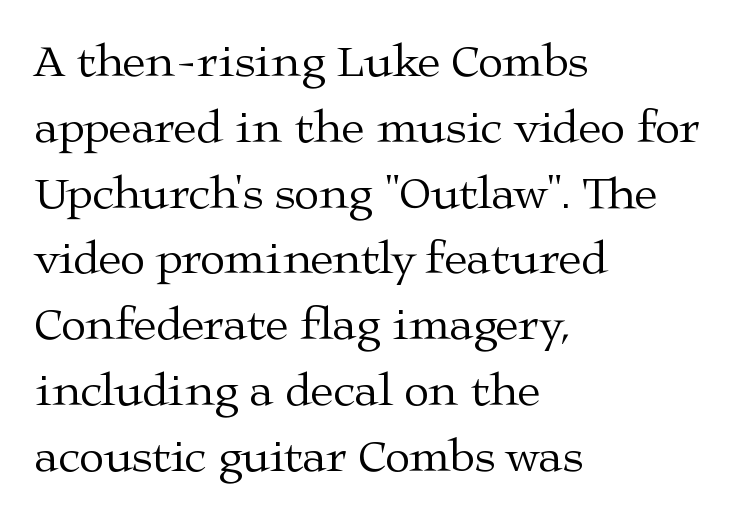
Character widths vary here, with narrow letters taking less room than wide ones. Rendered with straight, roman letterforms. Underlining? Definitely not there. Small tapered or slab feet sit at the stroke ends, so this counts as serif.
